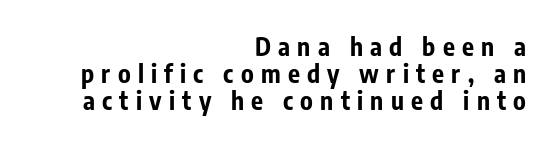
{"italic": "no", "bold": "yes", "underline": "no", "align": "right", "line_spacing": "tight", "line_spacing_ratio": 1.08, "letter_spacing": "wide", "letter_spacing_em": 0.29, "glyph_px": 25}
